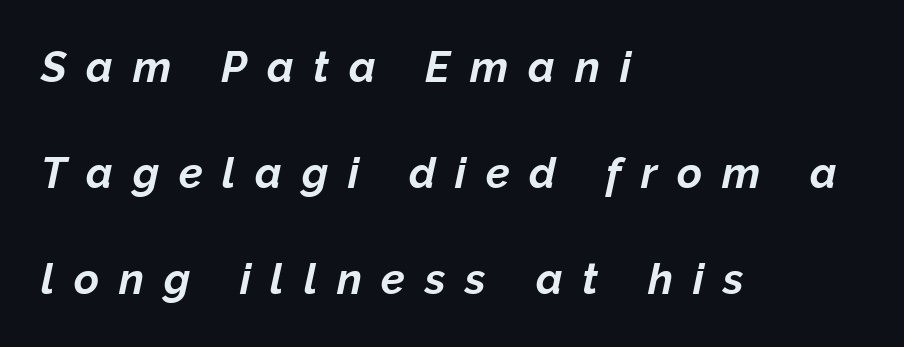
Q: Is the text bold? A: Yes.
Q: Is the text italic (slanted)? A: Yes, it leans right by about 12 degrees.
Q: Is the text underlined? A: No.
Q: How is the paragraph aligned? A: Left-aligned.
Q: Is the spacing between letters normal or unusually wide? A: Unusually wide.
Q: Is the spacing between lines tight, normal or loose? A: Loose.
Q: Width (condensed, normal, or wide)? A: Normal.
Q: Stroke contrast? A: Low.
Q: x-height? A: Medium.
Q: Monospaced? A: No.
